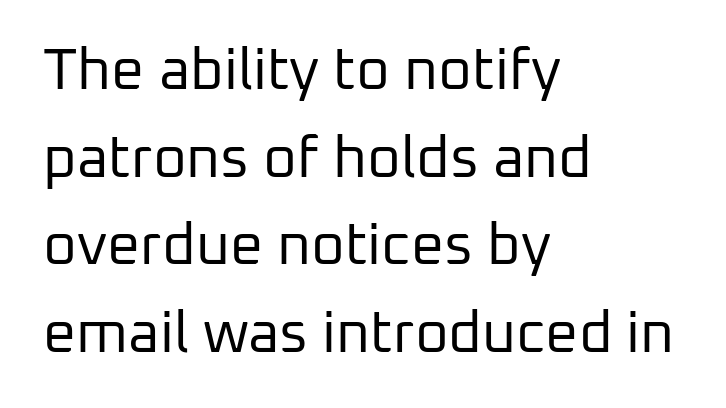
Q: Is the text bold? A: No.
Q: Is the text italic (slanted)? A: No, it is upright.
Q: Is the typeface a serif or a sans-serif typeface? A: Sans-serif.
Q: Is the text underlined? A: No.
Q: How is the paragraph aligned? A: Left-aligned.
Q: Is the spacing between letters normal or unusually wide? A: Normal.
Q: Is the spacing between lines tight, normal or loose? A: Normal.
Q: Width (condensed, normal, or wide)? A: Normal.
Q: Stroke contrast? A: Low.
Q: x-height? A: Medium.
Q: Monospaced? A: No.
